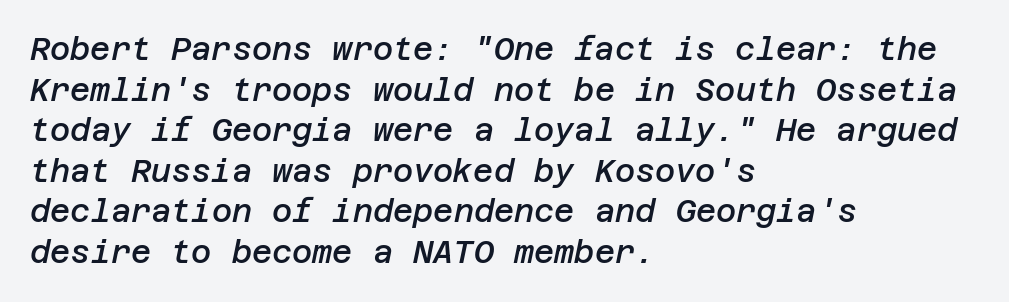
{"italic": "yes", "lean": "right", "slant_degrees": 12, "bold": "semi", "weight": "semibold", "width": "normal", "stroke_contrast": "low", "x_height": "large", "underline": "no", "align": "left", "line_spacing": "normal", "line_spacing_ratio": 1.31, "letter_spacing": "normal", "letter_spacing_em": 0.0, "glyph_px": 31}
